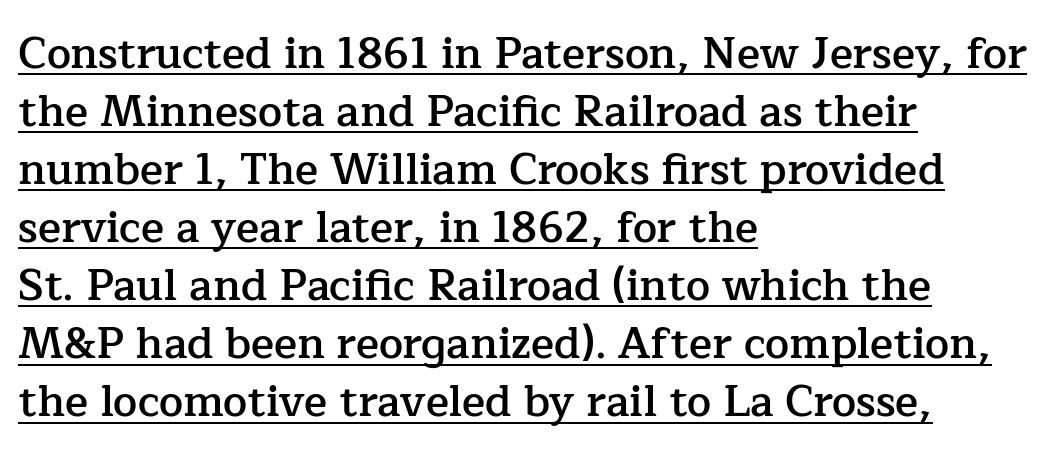
{"serif": "yes", "italic": "no", "bold": "semi", "weight": "semibold", "width": "normal", "stroke_contrast": "low", "x_height": "medium", "monospaced": "no", "underline": "yes", "align": "left", "line_spacing": "normal", "line_spacing_ratio": 1.35, "letter_spacing": "normal", "letter_spacing_em": 0.0, "glyph_px": 43}
